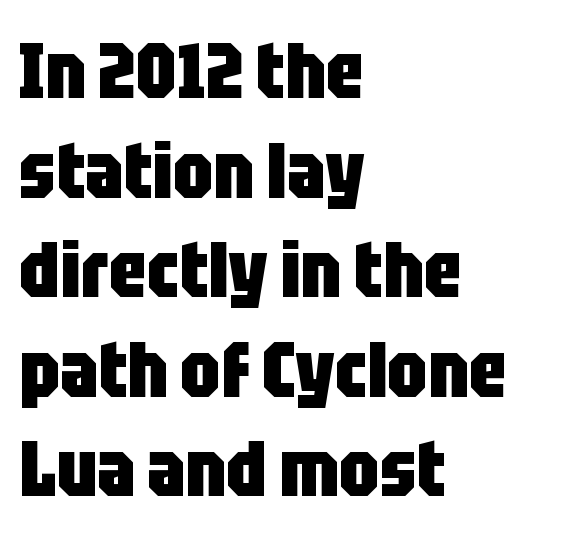
The image shows 79 px heavy, condensed sans-serif type, upright; set left-aligned, normal line spacing (1.26x), normal letter spacing, not underlined; low stroke contrast and a large x-height.
